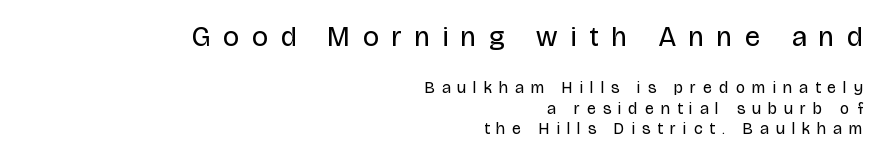
{"serif": "no", "italic": "no", "bold": "no", "weight": "regular", "width": "condensed", "stroke_contrast": "low", "x_height": "large", "monospaced": "no", "underline": "no", "align": "right", "line_spacing": "normal", "line_spacing_ratio": 1.3, "letter_spacing": "wide", "letter_spacing_em": 0.47, "larger_block": "first", "size_ratio": 1.75, "glyph_px": 28}
